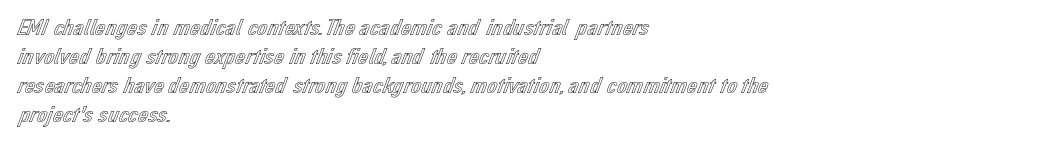
The passage shown is not underscored anywhere. The rendering anchors every line to the left-hand side. The gaps between neighbouring characters are ordinary and unremarkable.
